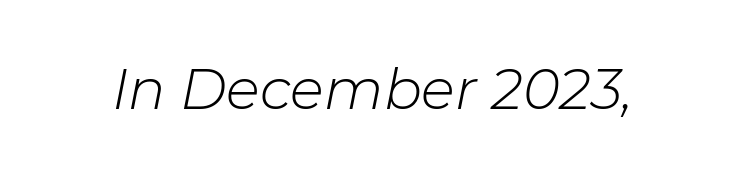
Q: Is the text bold? A: No.
Q: Is the text italic (slanted)? A: Yes, it leans right by about 11 degrees.
Q: Is the text underlined? A: No.
Q: Is the spacing between letters normal or unusually wide? A: Normal.
Q: Width (condensed, normal, or wide)? A: Normal.
Q: Stroke contrast? A: Low.
Q: x-height? A: Medium.
Q: Monospaced? A: No.
